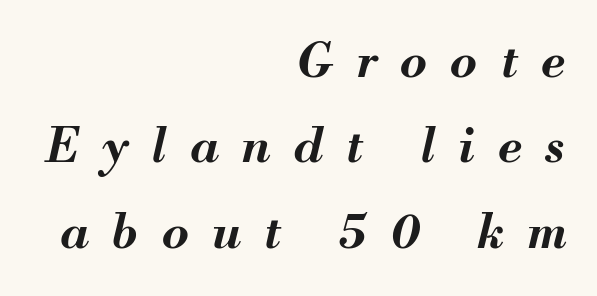
The image shows 48 px bold type, italic (leaning right); set right-aligned, line spacing 1.78x, unusually wide letter spacing (+0.49 em), not underlined; medium stroke contrast and a small x-height.
